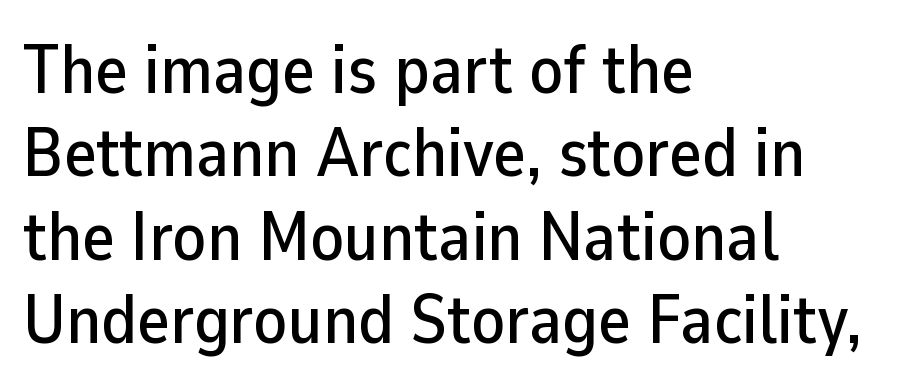
A typesetter would call this zero additional tracking. The space beneath each line is pristine and unruled. Note the varied advance widths — an 'i' is clearly narrower than an 'm'. Are there feet on the stems? There aren't — it's a sans. This is the regular roman posture of the typeface. These lines stack with their left ends in a neat column.
